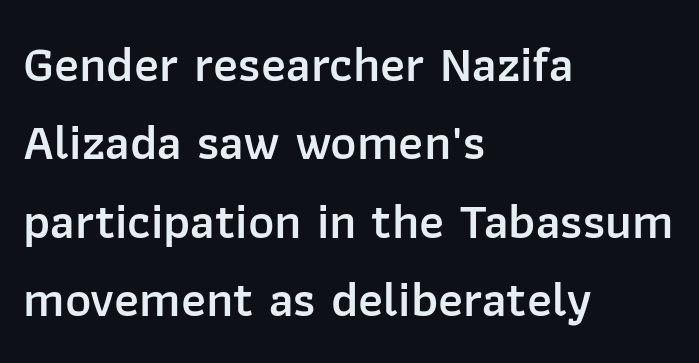
Q: Is the text bold? A: Semi-bold.
Q: Is the text italic (slanted)? A: No, it is upright.
Q: Is the typeface a serif or a sans-serif typeface? A: Sans-serif.
Q: Is the text underlined? A: No.
Q: How is the paragraph aligned? A: Left-aligned.
Q: Is the spacing between letters normal or unusually wide? A: Normal.
Q: Is the spacing between lines tight, normal or loose? A: Normal.
Q: Width (condensed, normal, or wide)? A: Normal.
Q: Stroke contrast? A: Low.
Q: x-height? A: Medium.
Q: Monospaced? A: No.
